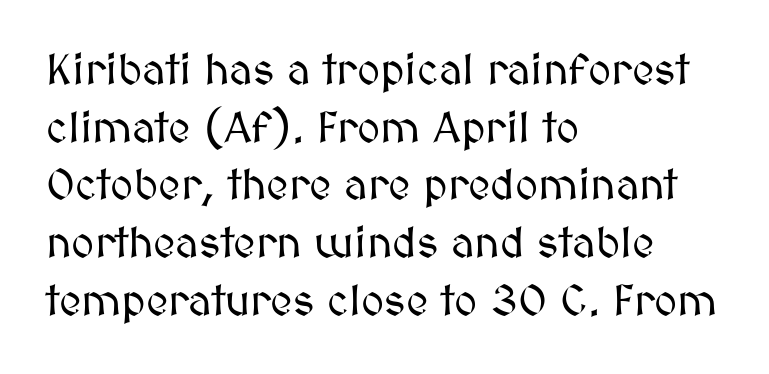
Q: Is the text italic (slanted)? A: No, it is upright.
Q: Is the text underlined? A: No.
Q: How is the paragraph aligned? A: Left-aligned.
Q: Is the spacing between letters normal or unusually wide? A: Normal.
Q: Is the spacing between lines tight, normal or loose? A: Normal.
Q: Width (condensed, normal, or wide)? A: Normal.
Q: Stroke contrast? A: Medium.
Q: x-height? A: Medium.
Q: Monospaced? A: No.
